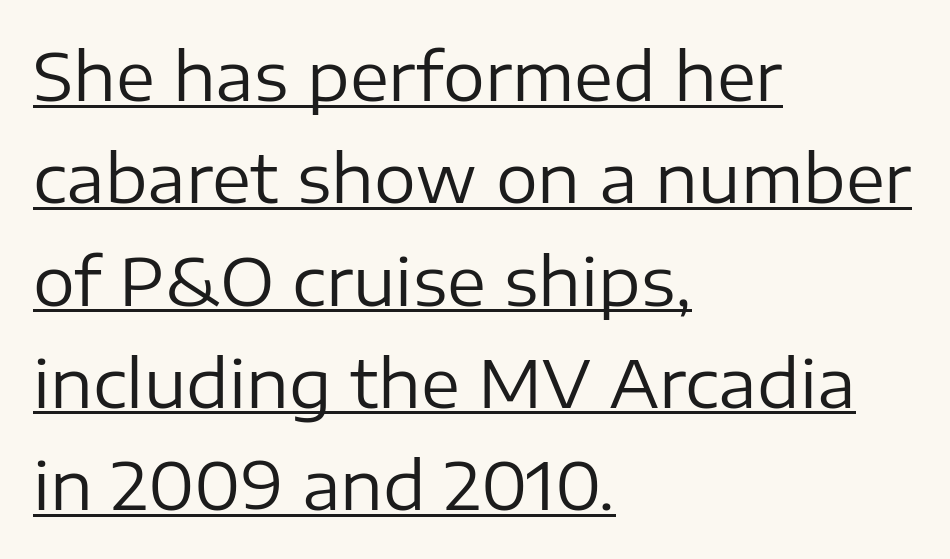
{"serif": "no", "italic": "no", "bold": "no", "weight": "regular", "width": "normal", "stroke_contrast": "low", "x_height": "medium", "monospaced": "no", "underline": "yes", "align": "left", "line_spacing": "normal", "line_spacing_ratio": 1.55, "letter_spacing": "normal", "letter_spacing_em": 0.0, "glyph_px": 66}
